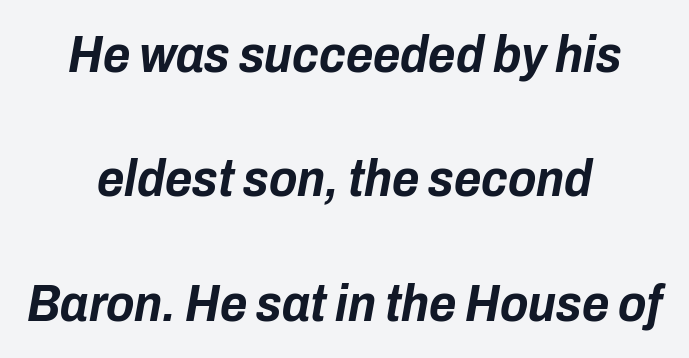
The image shows 52 px bold, condensed type, italic (leaning right); set centered, loose line spacing (2.39x), normal letter spacing, not underlined; low stroke contrast and a medium x-height.
